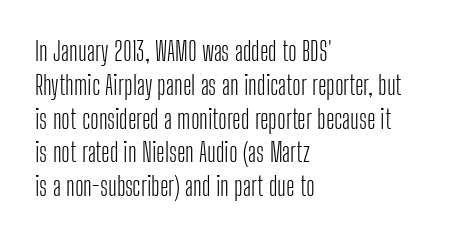
{"italic": "no", "bold": "no", "underline": "no", "align": "left", "line_spacing": "normal", "line_spacing_ratio": 1.3, "letter_spacing": "normal", "letter_spacing_em": 0.0, "glyph_px": 26}
